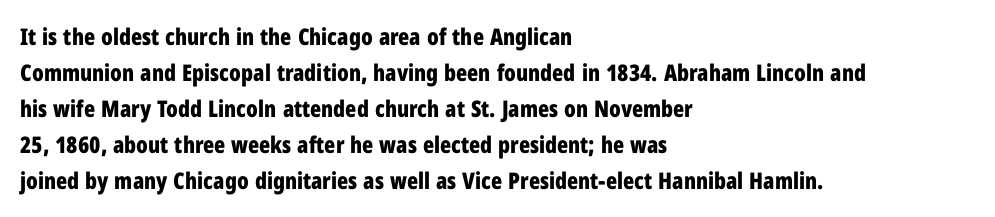
The image shows 23 px bold type, upright; set left-aligned, normal line spacing (1.57x), normal letter spacing, not underlined.
